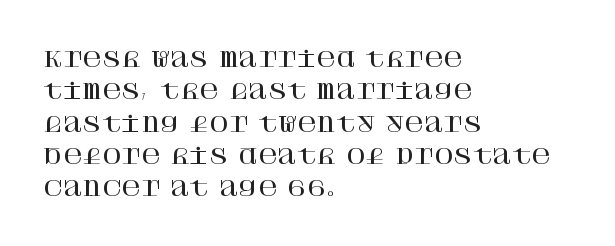
Glyph-to-glyph distance matches everyday printed text. Upright lettering throughout. Notice how descenders clear the ascenders below comfortably — that's standard leading. The strip under each line holds only bare page. Layout note: lines flush left.
